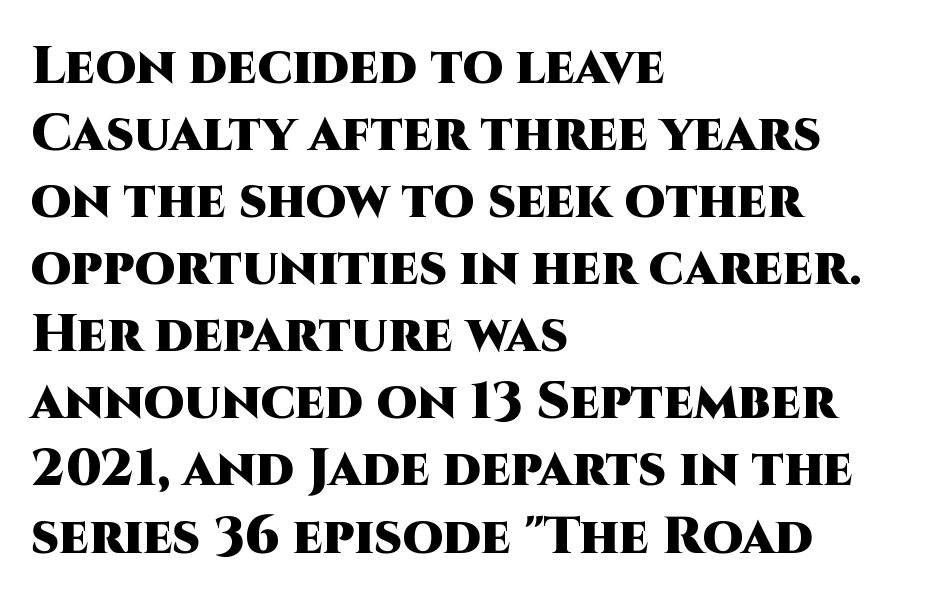
The image shows 52 px heavy sans-serif type, upright; set left-aligned, normal line spacing (1.29x), normal letter spacing, not underlined; high stroke contrast and a large x-height.
